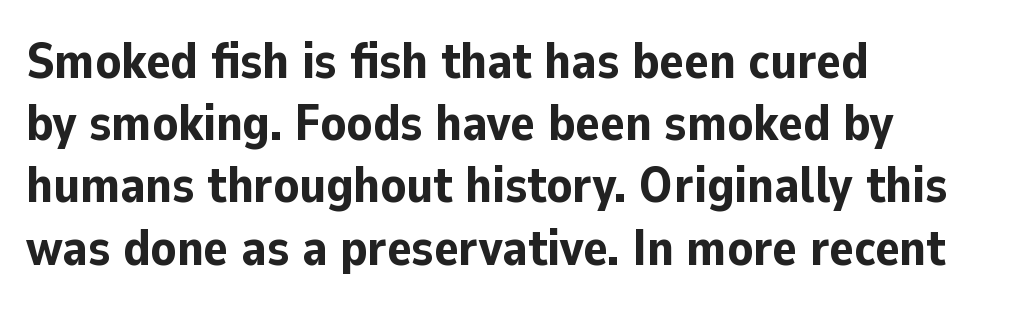
Does the lettering tilt? It doesn't — this is upright. In CSS terms this would be text-align: left. Is the type bold? Yes — the strokes are clearly thick and heavy. Think of a printed novel: that variable character pitch is what you see here.
